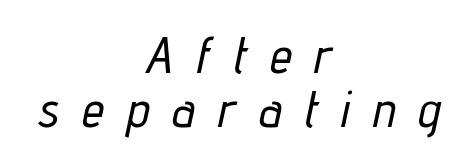
Q: Is the text italic (slanted)? A: Yes, it leans right by about 12 degrees.
Q: Is the text underlined? A: No.
Q: How is the paragraph aligned? A: Centered.
Q: Is the spacing between letters normal or unusually wide? A: Unusually wide.
Q: Is the spacing between lines tight, normal or loose? A: Tight.
Q: Width (condensed, normal, or wide)? A: Condensed.
Q: Stroke contrast? A: Low.
Q: x-height? A: Medium.
Q: Monospaced? A: No.
